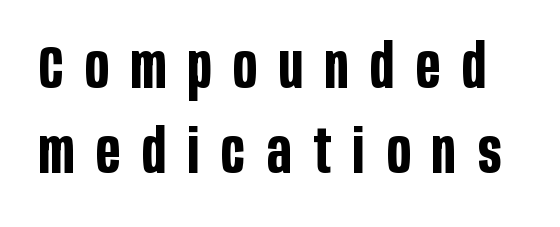
Q: Is the text bold? A: Yes.
Q: Is the text italic (slanted)? A: No, it is upright.
Q: Is the typeface a serif or a sans-serif typeface? A: Sans-serif.
Q: Is the text underlined? A: No.
Q: Is the spacing between letters normal or unusually wide? A: Unusually wide.
Q: Is the spacing between lines tight, normal or loose? A: Normal.
Q: Width (condensed, normal, or wide)? A: Condensed.
Q: Stroke contrast? A: Low.
Q: x-height? A: Large.
Q: Monospaced? A: No.
